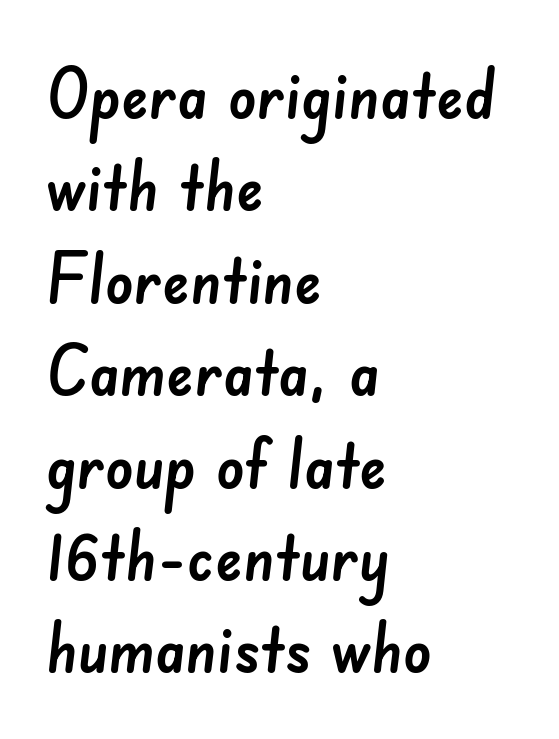
The image shows 70 px sans-serif type; set left-aligned, normal line spacing (1.32x), normal letter spacing, not underlined; low stroke contrast and a small x-height.
